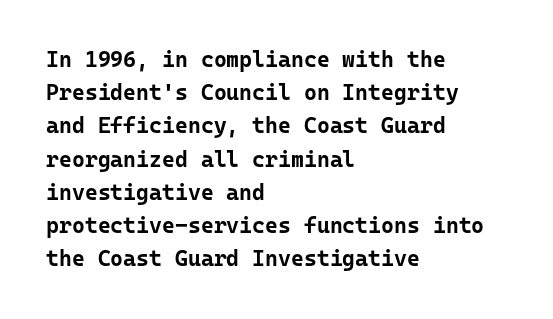
{"italic": "no", "bold": "yes", "underline": "no", "align": "left", "line_spacing": "normal", "line_spacing_ratio": 1.51, "letter_spacing": "normal", "letter_spacing_em": 0.0, "glyph_px": 22}
